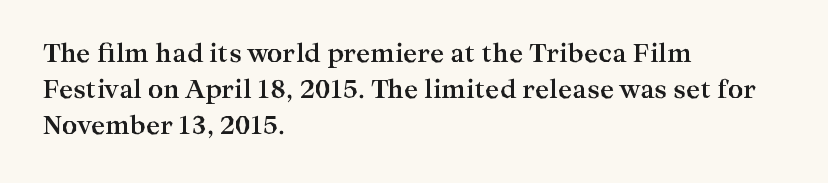
These lines are set flush left with a ragged right edge. Upright lettering throughout. Compared with typical body copy, the letter spacing here is the same. The line-height multiplier appears to be the usual default.
